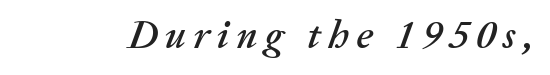
Q: Is the text italic (slanted)? A: Yes, it leans right by about 20 degrees.
Q: Is the text underlined? A: No.
Q: Width (condensed, normal, or wide)? A: Normal.
Q: Stroke contrast? A: Medium.
Q: x-height? A: Medium.
Q: Monospaced? A: No.
